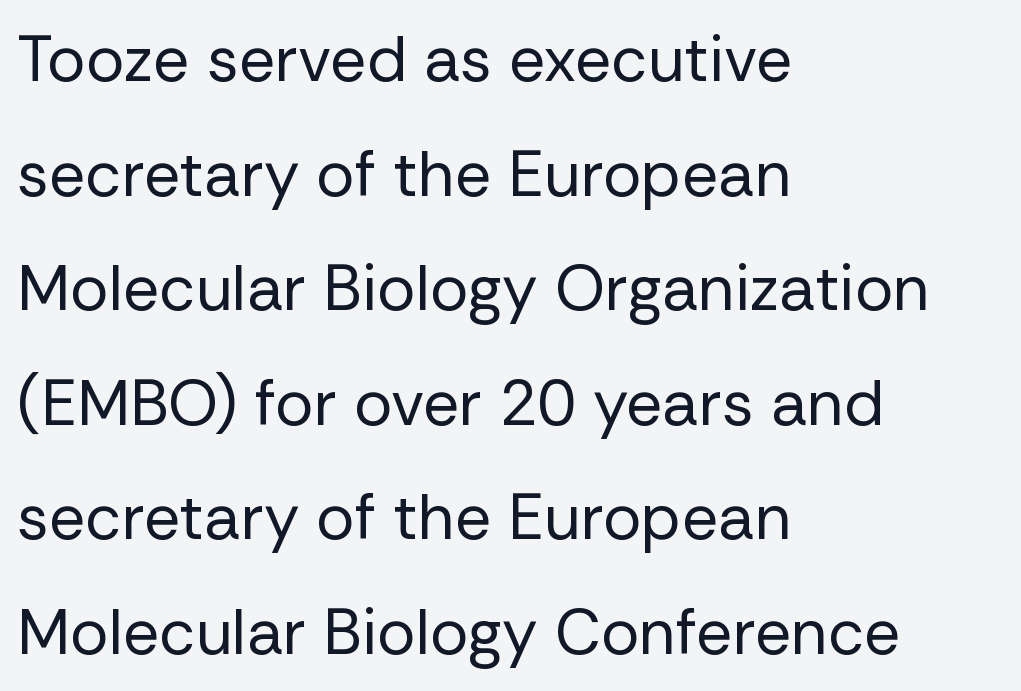
{"serif": "no", "italic": "no", "bold": "no", "weight": "regular", "width": "normal", "stroke_contrast": "low", "x_height": "medium", "monospaced": "no", "underline": "no", "align": "left", "line_spacing_ratio": 1.79, "letter_spacing": "normal", "letter_spacing_em": 0.0, "glyph_px": 64}
